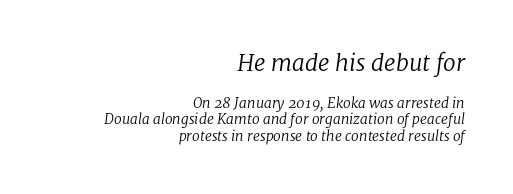
{"italic": "yes", "lean": "right", "slant_degrees": 8, "bold": "no", "underline": "no", "align": "right", "line_spacing_ratio": 1.19, "letter_spacing": "normal", "letter_spacing_em": 0.0, "larger_block": "first", "size_ratio": 1.64, "glyph_px": 23}
